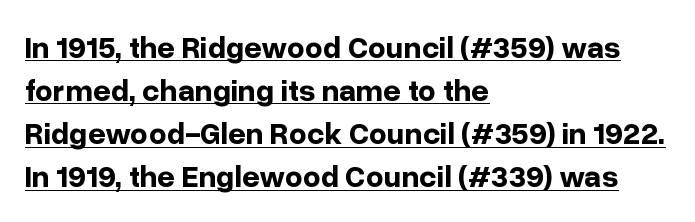
The image shows 31 px bold sans-serif type, upright; set left-aligned, normal line spacing (1.39x), normal letter spacing, underlined; low stroke contrast and a medium x-height.
